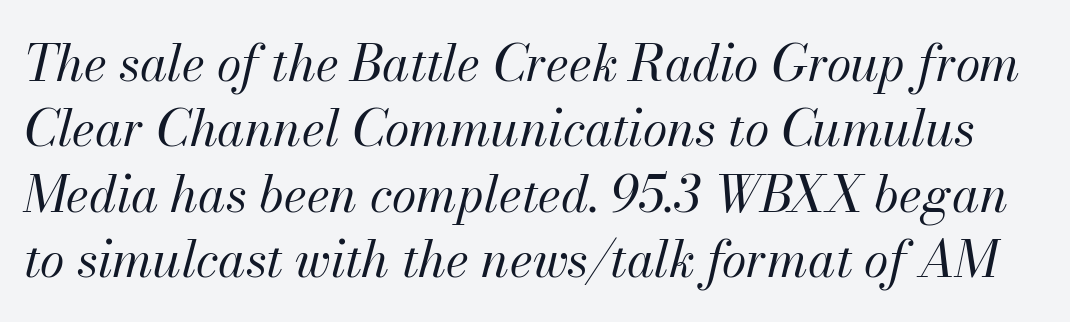
The glyphs are unaccompanied by any horizontal stroke below them. Each letter keeps its own natural width here, so spacing adapts to shape. Style check: oblique. If you measured baseline to baseline, you'd find a middling distance. A quiet, ordinary-to-light weight characterises the typeface. The tracking reads as untouched default to a designer's eye.
